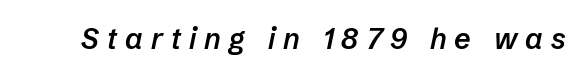
{"italic": "yes", "lean": "right", "slant_degrees": 12, "bold": "semi", "weight": "semibold", "width": "normal", "stroke_contrast": "low", "x_height": "medium", "monospaced": "no", "underline": "no", "letter_spacing": "wide", "letter_spacing_em": 0.28, "glyph_px": 29}
